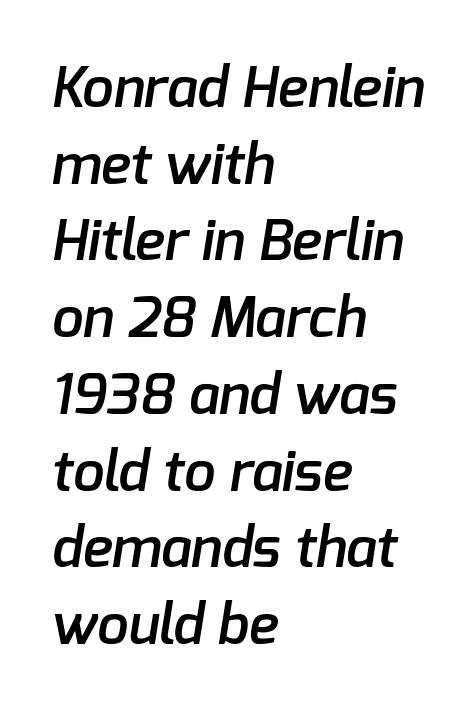
{"serif": "no", "bold": "semi", "weight": "semibold", "width": "normal", "stroke_contrast": "low", "x_height": "medium", "monospaced": "no", "underline": "no", "align": "left", "line_spacing": "normal", "line_spacing_ratio": 1.37, "letter_spacing": "normal", "letter_spacing_em": 0.0, "glyph_px": 56}
